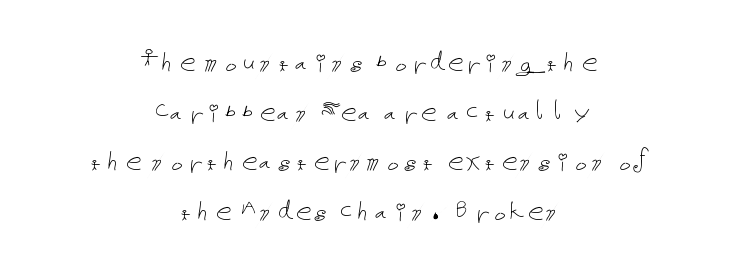
{"italic": "no", "bold": "no", "weight": "thin", "width": "normal", "stroke_contrast": "low", "x_height": "medium", "underline": "no", "align": "center", "line_spacing": "normal", "line_spacing_ratio": 1.55, "letter_spacing": "normal", "letter_spacing_em": 0.0, "glyph_px": 32}
